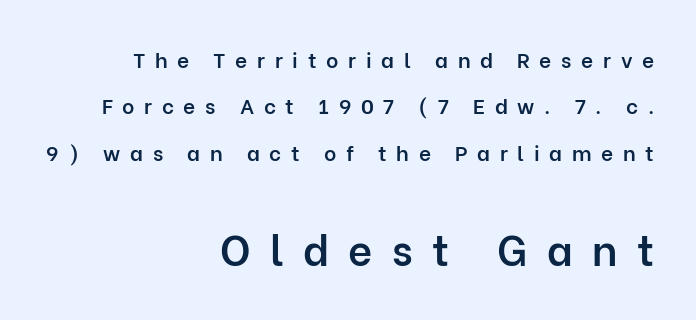
{"serif": "no", "italic": "no", "bold": "semi", "weight": "semibold", "width": "normal", "stroke_contrast": "low", "x_height": "medium", "monospaced": "no", "underline": "no", "align": "right", "line_spacing": "loose", "line_spacing_ratio": 2.21, "letter_spacing": "wide", "letter_spacing_em": 0.46, "larger_block": "second", "size_ratio": 2.0, "glyph_px": 42}
